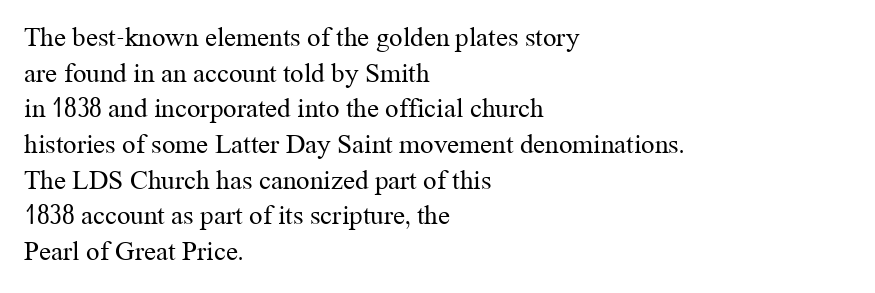
The image shows 27 px text type, upright; set left-aligned, normal line spacing (1.32x), normal letter spacing, not underlined.
